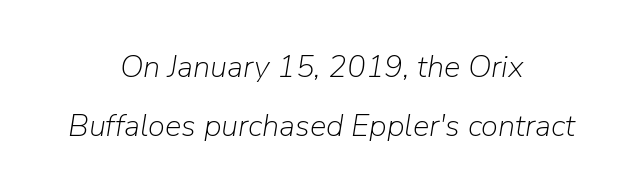
Compared with a flush-left layout, this one balances lines on the center instead. Glyph-to-glyph distance matches everyday printed text. You could not count columns in this text — the font is proportionally spaced. This sample uses an oblique cut, with every glyph tilted off the vertical.
